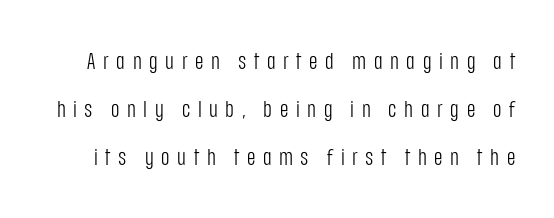
The image shows 23 px text type, upright; set loose line spacing (2.08x), unusually wide letter spacing (+0.33 em), not underlined.
